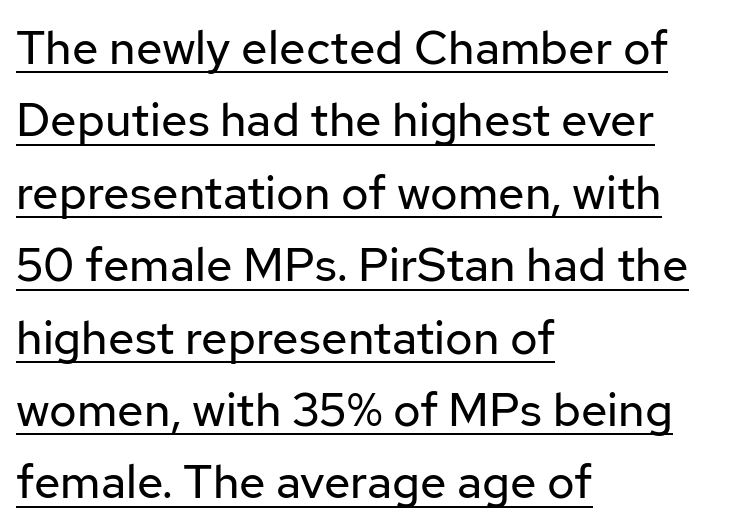
Q: Is the text bold? A: No.
Q: Is the text italic (slanted)? A: No, it is upright.
Q: Is the typeface a serif or a sans-serif typeface? A: Sans-serif.
Q: Is the text underlined? A: Yes.
Q: How is the paragraph aligned? A: Left-aligned.
Q: Is the spacing between letters normal or unusually wide? A: Normal.
Q: Is the spacing between lines tight, normal or loose? A: Normal.
Q: Width (condensed, normal, or wide)? A: Normal.
Q: Stroke contrast? A: Low.
Q: x-height? A: Medium.
Q: Monospaced? A: No.
